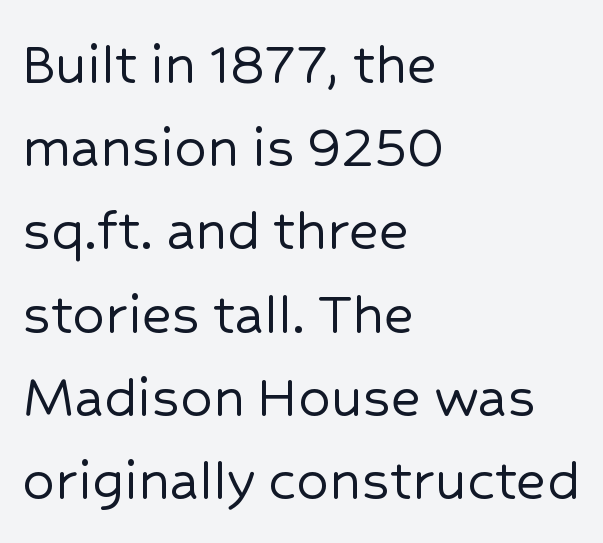
The image shows 64 px sans-serif type, upright; set left-aligned, normal line spacing (1.3x), normal letter spacing, not underlined; low stroke contrast and a medium x-height.
